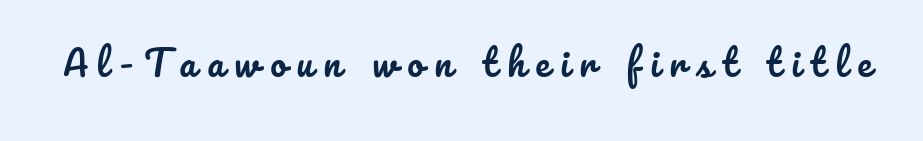
Check under the words: just untouched page. The line texture is sparse and dotted thanks to wide tracking. Do the characters align in a grid? No, the font is proportional.
